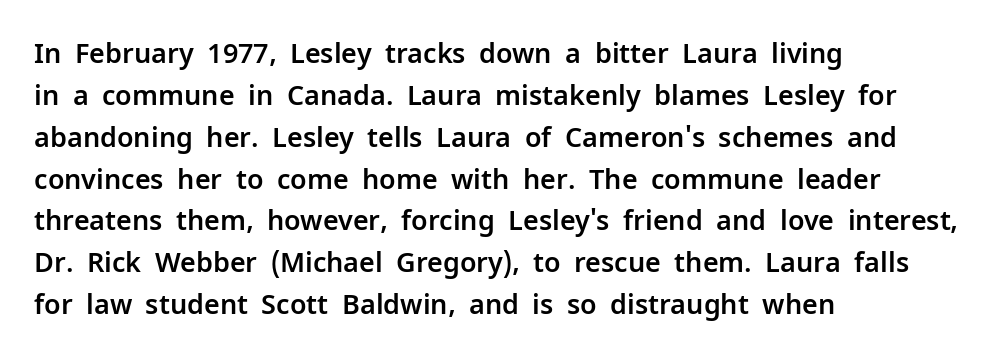
Q: Is the text italic (slanted)? A: No, it is upright.
Q: Is the text underlined? A: No.
Q: How is the paragraph aligned? A: Left-aligned.
Q: Is the spacing between letters normal or unusually wide? A: Normal.
Q: Is the spacing between lines tight, normal or loose? A: Normal.
